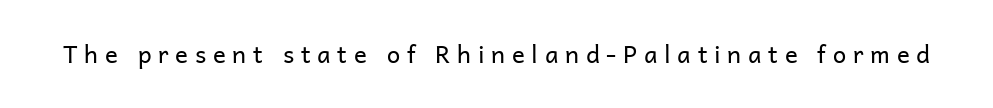
The image shows 24 px text type, upright; set unusually wide letter spacing (+0.28 em), not underlined.
